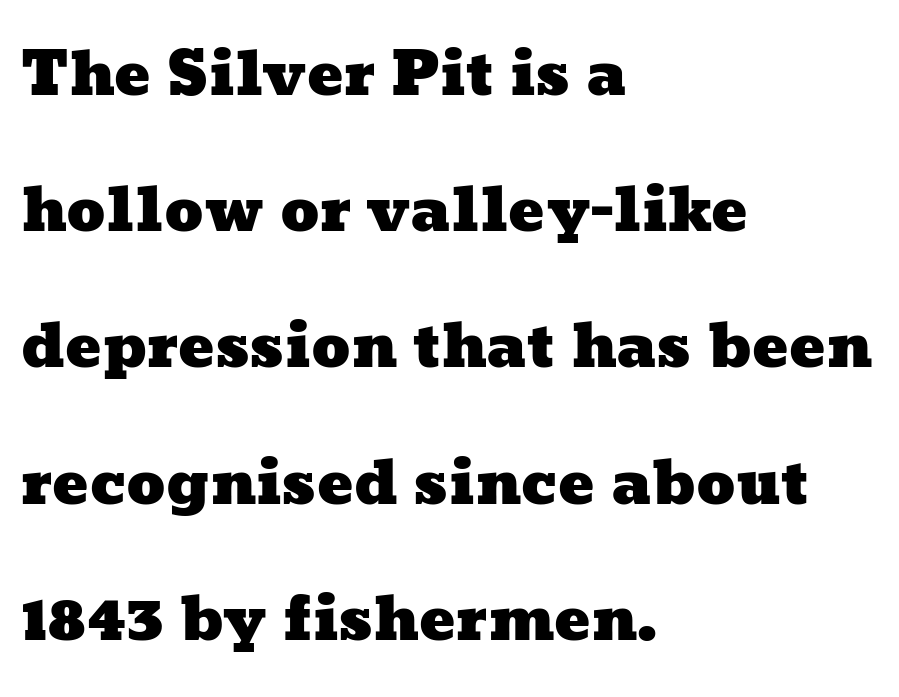
{"width": "wide", "stroke_contrast": "low", "x_height": "medium", "monospaced": "no", "underline": "no", "align": "left", "line_spacing": "loose", "line_spacing_ratio": 2.27, "letter_spacing": "normal", "letter_spacing_em": 0.0, "glyph_px": 60}
